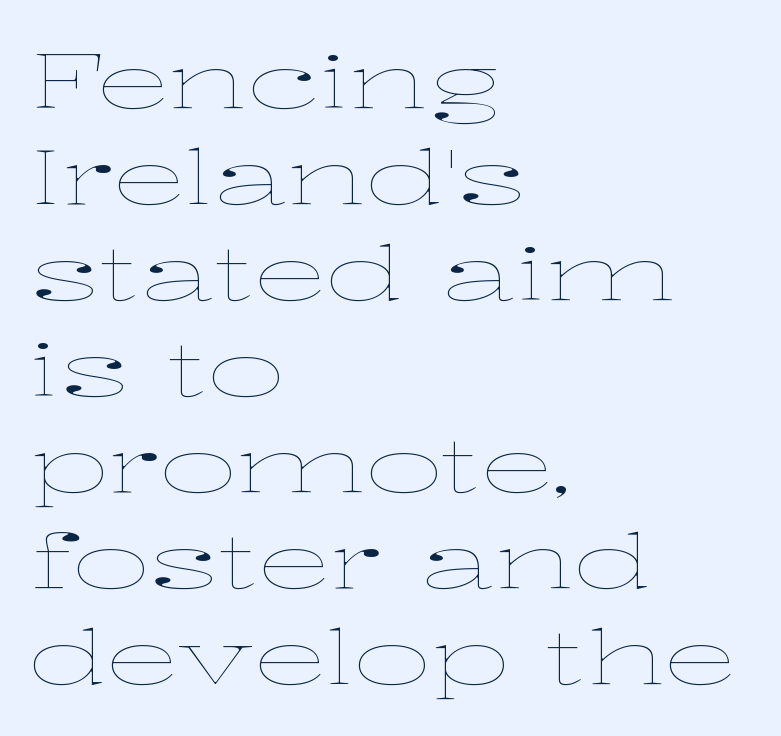
Honestly, there is no underline to notice here at all. Is the type heavy? It reads as light-to-regular instead. These lines sit exactly where default settings would place them. No extra tracking has been applied to these lines. Proportional: the letters do not fall into vertical columns. This sample uses an upright cut, with every glyph sitting square on the baseline.
